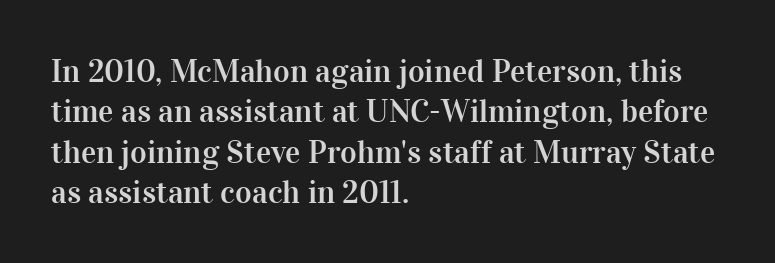
The image shows 32 px serif type, upright; set left-aligned, normal line spacing (1.26x), normal letter spacing, not underlined; high stroke contrast and a medium x-height.
